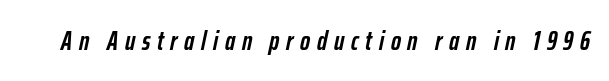
Lines of text with bare space underneath. Display-style spreading of the glyphs; the letterfit is very open. A dark, heavy texture on the line: the type is bold. The specimen reads as italic at a glance.
